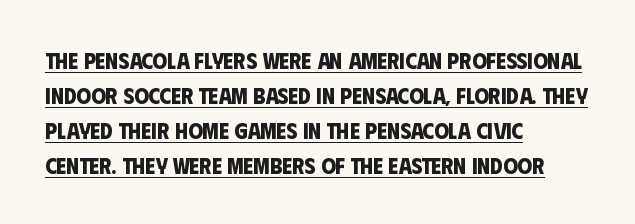
The image shows 23 px bold type; set left-aligned, normal line spacing (1.52x), normal letter spacing, underlined.
